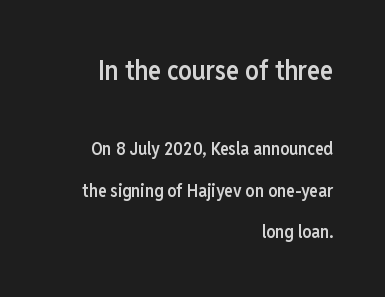
The image shows 27 px text type, upright; set right-aligned, loose line spacing (2.31x), normal letter spacing, not underlined; the first (top) block is 1.5x larger.
